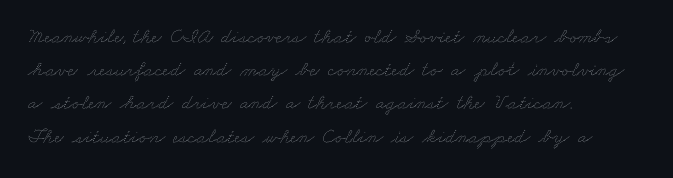
Words appear dense and cohesive because spacing is normal. Ink coverage per letter is moderate at most. A bare baseline throughout the passage. One-word summary of the alignment: left. Baseline-to-baseline distance is the conventional proportion of letter height.
